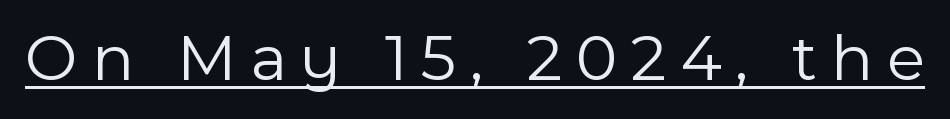
Q: Is the text bold? A: No.
Q: Is the text italic (slanted)? A: No, it is upright.
Q: Is the typeface a serif or a sans-serif typeface? A: Sans-serif.
Q: Is the text underlined? A: Yes.
Q: Is the spacing between letters normal or unusually wide? A: Unusually wide.
Q: Width (condensed, normal, or wide)? A: Normal.
Q: x-height? A: Medium.
Q: Monospaced? A: No.
